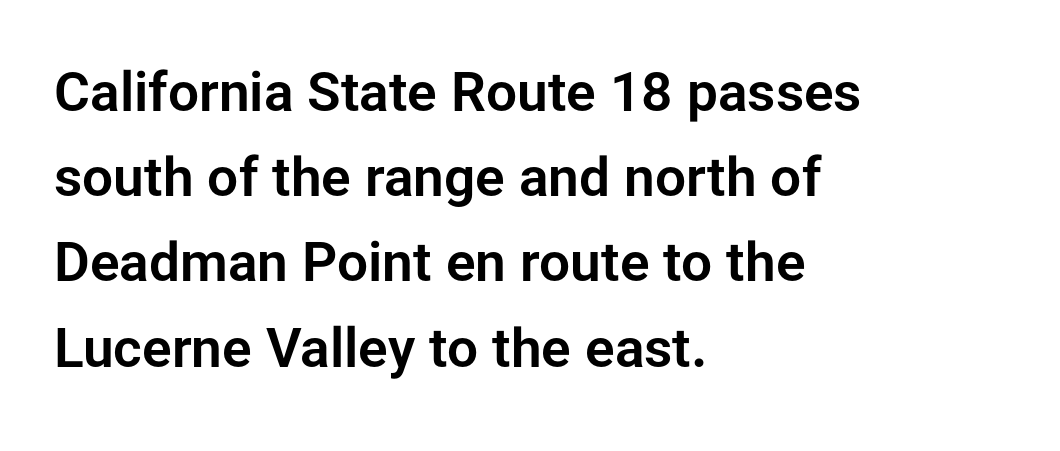
The image shows 55 px sans-serif type, upright; set left-aligned, normal line spacing (1.55x), normal letter spacing, not underlined; low stroke contrast and a medium x-height.
